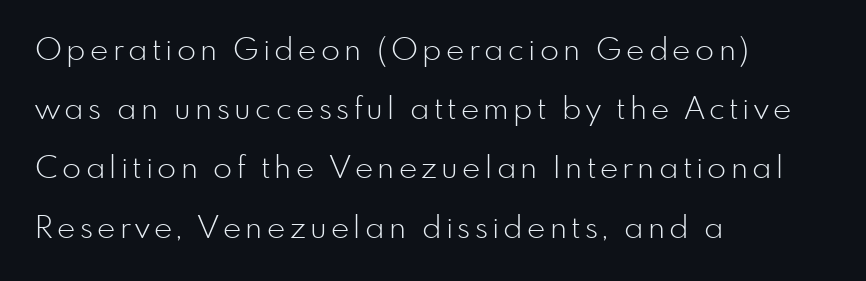
The image shows 31 px light sans-serif type, upright; set left-aligned, loose line spacing (1.91x), not underlined; low stroke contrast and a small x-height.
